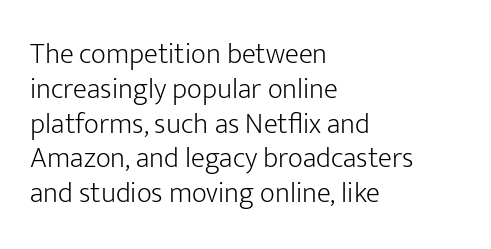
Q: Is the text bold? A: No.
Q: Is the text italic (slanted)? A: No, it is upright.
Q: Is the typeface a serif or a sans-serif typeface? A: Sans-serif.
Q: Is the text underlined? A: No.
Q: How is the paragraph aligned? A: Left-aligned.
Q: Is the spacing between letters normal or unusually wide? A: Normal.
Q: Width (condensed, normal, or wide)? A: Normal.
Q: Stroke contrast? A: Low.
Q: x-height? A: Medium.
Q: Monospaced? A: No.
